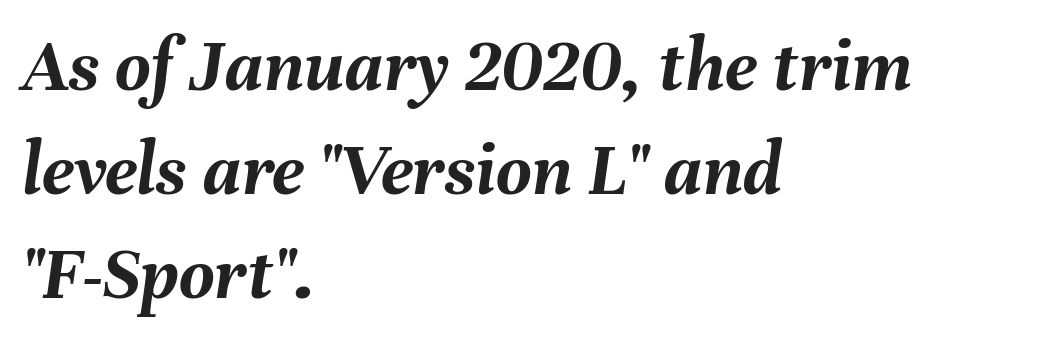
{"italic": "yes", "lean": "right", "slant_degrees": 8, "bold": "yes", "weight": "semibold", "width": "normal", "stroke_contrast": "medium", "x_height": "medium", "monospaced": "no", "underline": "no", "align": "left", "line_spacing": "normal", "line_spacing_ratio": 1.35, "letter_spacing": "normal", "letter_spacing_em": 0.0, "glyph_px": 77}
